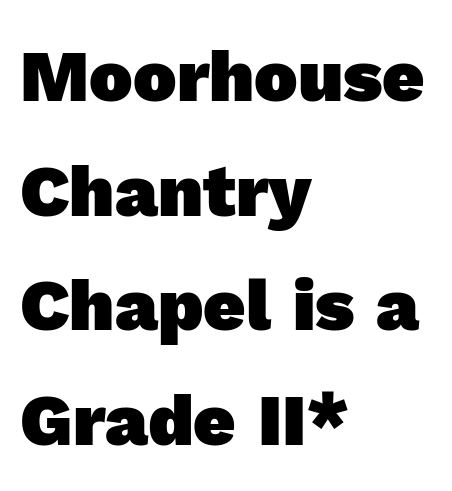
The image shows 73 px heavy sans-serif type; set left-aligned, normal line spacing (1.57x), normal letter spacing, not underlined; a medium x-height.
